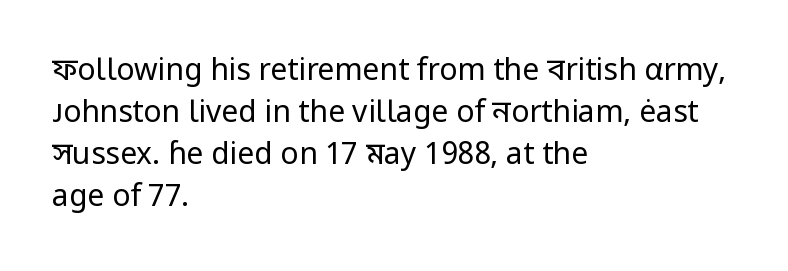
{"serif": "no", "italic": "no", "bold": "no", "weight": "regular", "width": "normal", "stroke_contrast": "low", "x_height": "medium", "monospaced": "no", "underline": "no", "align": "left", "line_spacing": "normal", "line_spacing_ratio": 1.4, "letter_spacing": "normal", "letter_spacing_em": 0.0, "glyph_px": 30}
